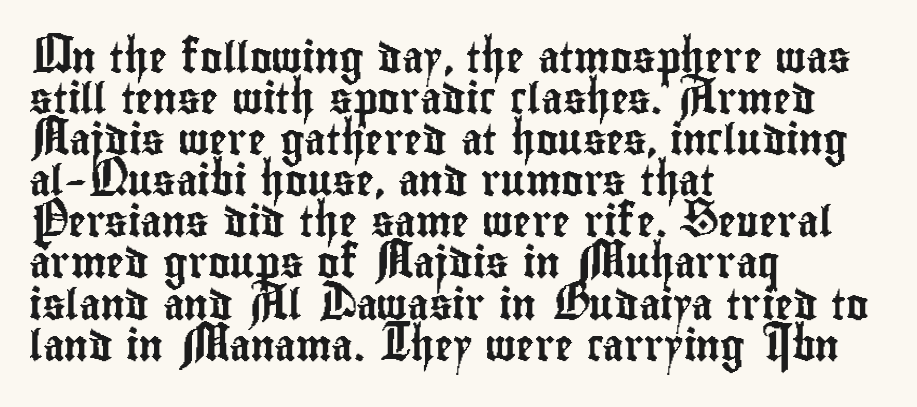
Q: Is the text italic (slanted)? A: No, it is upright.
Q: Is the typeface a serif or a sans-serif typeface? A: Sans-serif.
Q: Is the text underlined? A: No.
Q: How is the paragraph aligned? A: Left-aligned.
Q: Is the spacing between letters normal or unusually wide? A: Normal.
Q: Is the spacing between lines tight, normal or loose? A: Normal.
Q: Width (condensed, normal, or wide)? A: Condensed.
Q: Stroke contrast? A: Low.
Q: x-height? A: Small.
Q: Monospaced? A: No.
